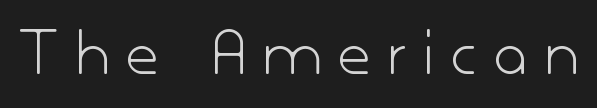
Descenders are the only things crossing below the line. The letterforms stand isolated, each surrounded by extra space. When letters stand straight like this, we call the style roman or upright. Type style note: lacks serifs. This reads as an unemphasized weight, regular at the heaviest.
